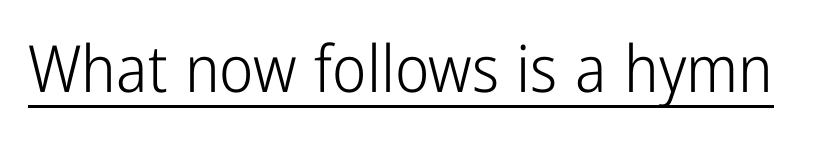
Q: Is the text bold? A: No.
Q: Is the text italic (slanted)? A: No, it is upright.
Q: Is the typeface a serif or a sans-serif typeface? A: Sans-serif.
Q: Is the text underlined? A: Yes.
Q: Is the spacing between letters normal or unusually wide? A: Normal.
Q: Width (condensed, normal, or wide)? A: Condensed.
Q: Stroke contrast? A: Low.
Q: x-height? A: Medium.
Q: Monospaced? A: No.
